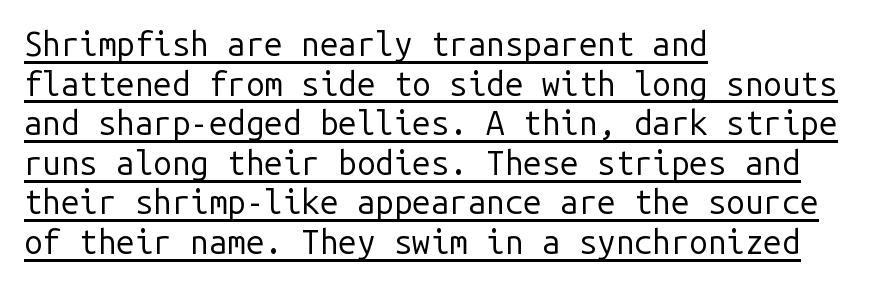
{"serif": "no", "italic": "no", "bold": "no", "weight": "regular", "width": "normal", "stroke_contrast": "low", "x_height": "medium", "monospaced": "yes", "underline": "yes", "align": "left", "line_spacing_ratio": 1.2, "letter_spacing": "normal", "letter_spacing_em": 0.0, "glyph_px": 33}
